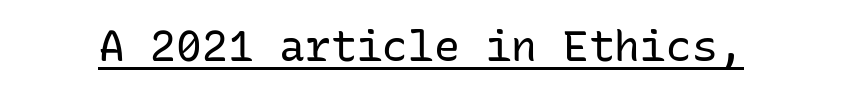
Q: Is the text bold? A: No.
Q: Is the text italic (slanted)? A: No, it is upright.
Q: Is the typeface a serif or a sans-serif typeface? A: Sans-serif.
Q: Is the text underlined? A: Yes.
Q: Is the spacing between letters normal or unusually wide? A: Normal.
Q: Width (condensed, normal, or wide)? A: Normal.
Q: Stroke contrast? A: Low.
Q: x-height? A: Medium.
Q: Monospaced? A: Yes.
